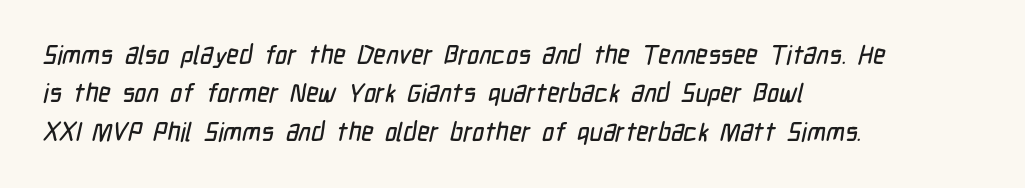
Q: Is the text underlined? A: No.
Q: How is the paragraph aligned? A: Left-aligned.
Q: Is the spacing between letters normal or unusually wide? A: Normal.
Q: Is the spacing between lines tight, normal or loose? A: Normal.
